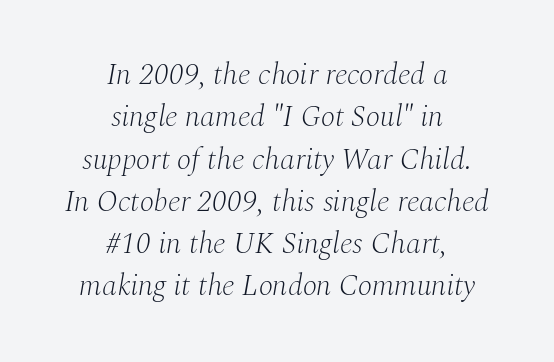
The image shows 30 px light serif type, italic (leaning right); set centered, normal line spacing (1.41x), normal letter spacing, not underlined; medium stroke contrast and a medium x-height.
